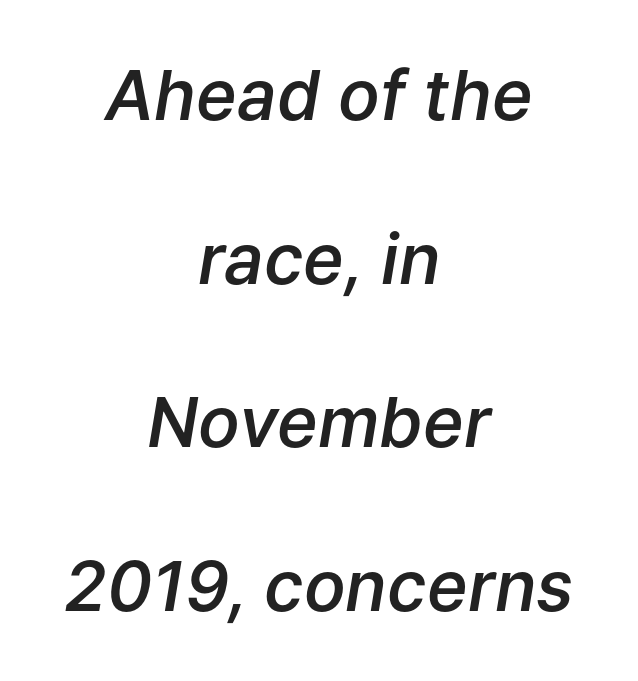
Looks like regular typesetting: each glyph gets only the width it needs. Does the copy run flush right? No — it is centered line by line. Moderately thickened strokes mark this as semibold type. Default kerning and tracking; the words read as compact shapes. Does the leading feel generous? Absolutely, it's lavish.
